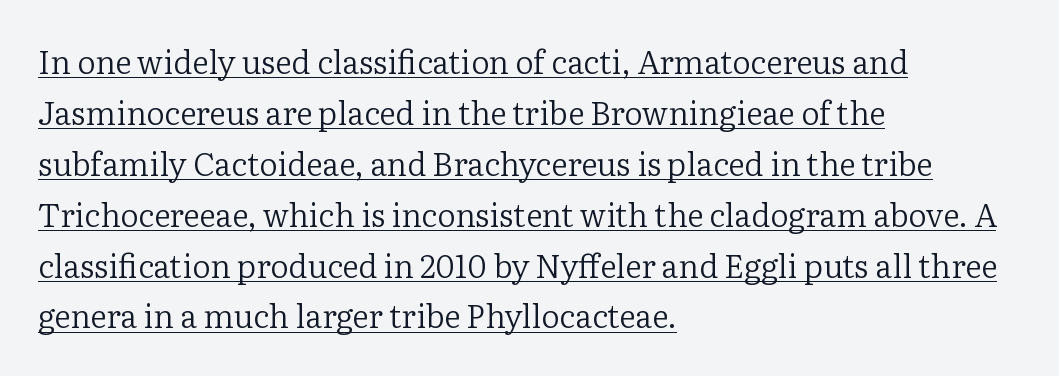
{"serif": "yes", "italic": "no", "bold": "no", "weight": "regular", "width": "normal", "stroke_contrast": "low", "x_height": "medium", "monospaced": "no", "underline": "yes", "align": "left", "line_spacing": "normal", "line_spacing_ratio": 1.59, "letter_spacing": "normal", "letter_spacing_em": 0.0, "glyph_px": 32}
